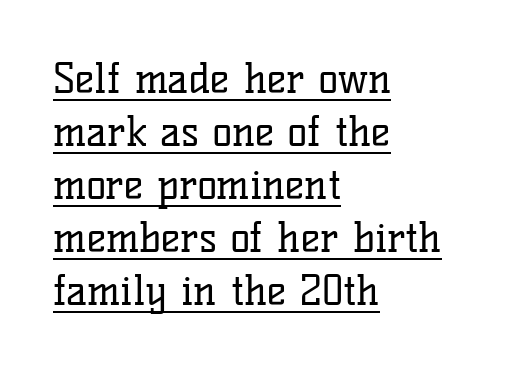
This sample uses an upright cut, with every glyph sitting square on the baseline. Notice how the passage keeps a crisp vertical edge on the left only. The block of text has a typical density, with ordinary space between rows. Type style note: has serifs. Nothing unusual about the tracking: characters are spaced as the font intends. Note the varied advance widths — an 'i' is clearly narrower than an 'm'.
